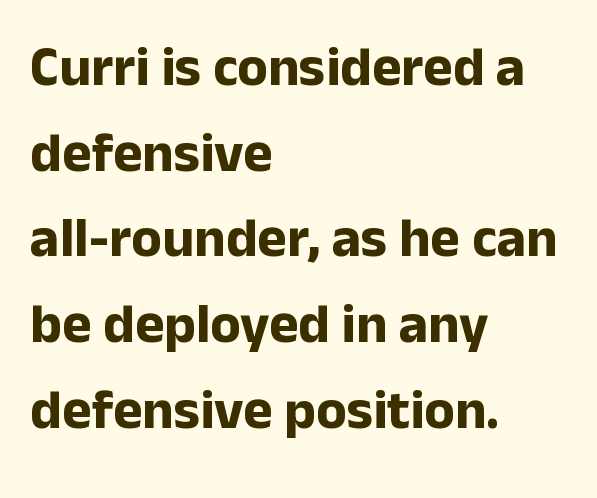
Q: Is the text bold? A: Yes.
Q: Is the text italic (slanted)? A: No, it is upright.
Q: Is the typeface a serif or a sans-serif typeface? A: Sans-serif.
Q: Is the text underlined? A: No.
Q: How is the paragraph aligned? A: Left-aligned.
Q: Is the spacing between letters normal or unusually wide? A: Normal.
Q: Is the spacing between lines tight, normal or loose? A: Normal.
Q: Width (condensed, normal, or wide)? A: Normal.
Q: Stroke contrast? A: Low.
Q: x-height? A: Medium.
Q: Monospaced? A: No.
